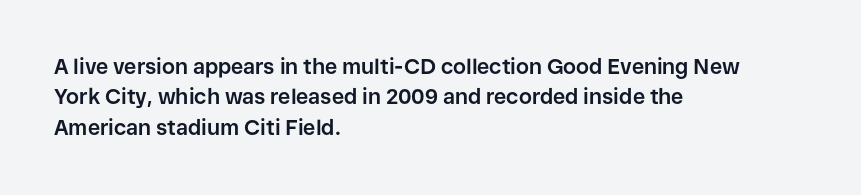
{"italic": "no", "bold": "yes", "underline": "no", "align": "left", "line_spacing": "normal", "line_spacing_ratio": 1.45, "letter_spacing": "normal", "letter_spacing_em": 0.0, "glyph_px": 21}
